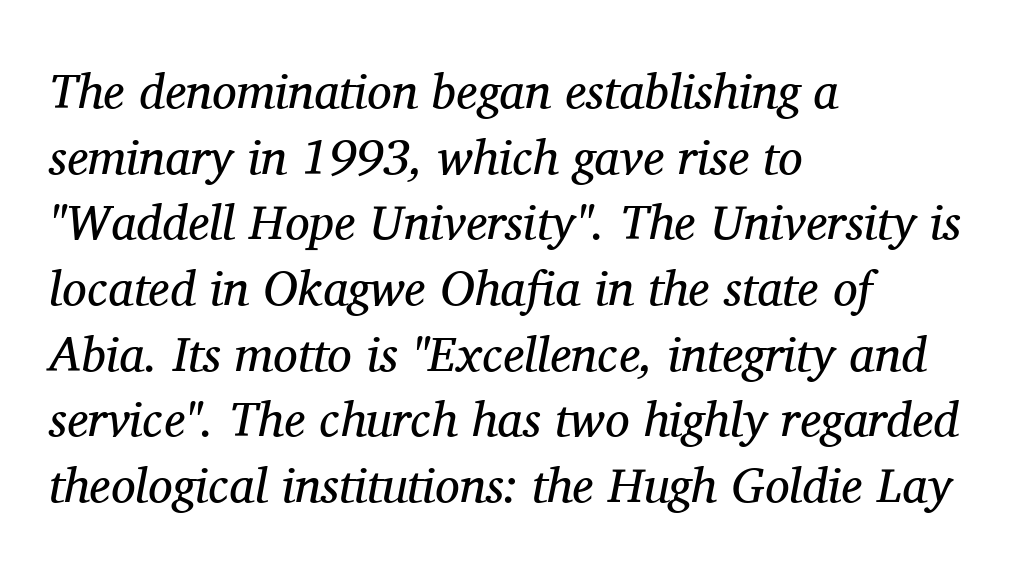
Q: Is the text bold? A: No.
Q: Is the text italic (slanted)? A: Yes, it leans right by about 11 degrees.
Q: Is the typeface a serif or a sans-serif typeface? A: Serif.
Q: Is the text underlined? A: No.
Q: How is the paragraph aligned? A: Left-aligned.
Q: Is the spacing between letters normal or unusually wide? A: Normal.
Q: Is the spacing between lines tight, normal or loose? A: Normal.
Q: Width (condensed, normal, or wide)? A: Normal.
Q: Stroke contrast? A: Medium.
Q: x-height? A: Medium.
Q: Monospaced? A: No.
